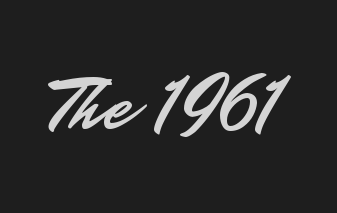
The image shows 76 px sans-serif type; set normal letter spacing, not underlined; low stroke contrast and a small x-height.
